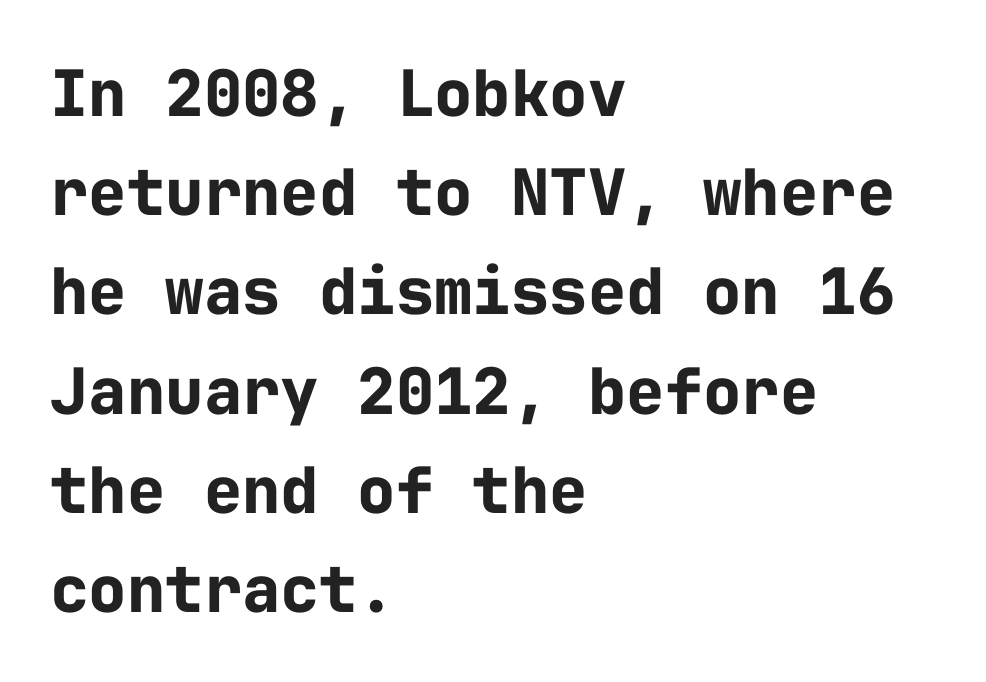
The image shows 64 px bold sans-serif type, upright, monospaced; set left-aligned, normal line spacing (1.55x), normal letter spacing, not underlined; low stroke contrast and a medium x-height.
